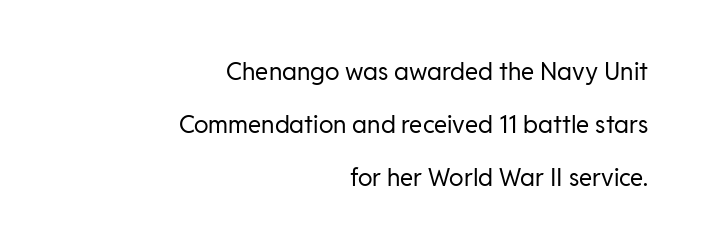
Here the glyphs are tracked normally, forming tight word shapes. Each stroke keeps to a modest, everyday thickness or less. The typesetter chose a ragged-left arrangement here. Each new line begins a long way beneath the previous one.
